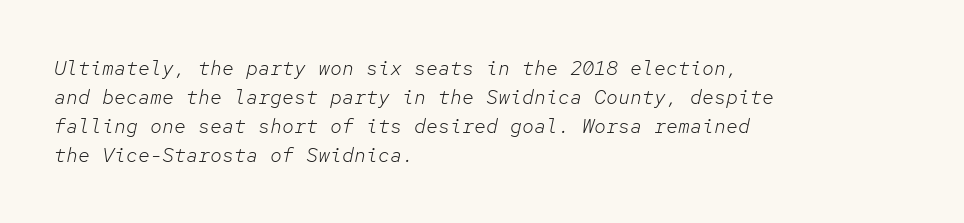
{"italic": "yes", "lean": "right", "slant_degrees": 12, "bold": "no", "underline": "no", "align": "left", "line_spacing": "normal", "line_spacing_ratio": 1.45, "letter_spacing": "normal", "letter_spacing_em": 0.0, "glyph_px": 20}
